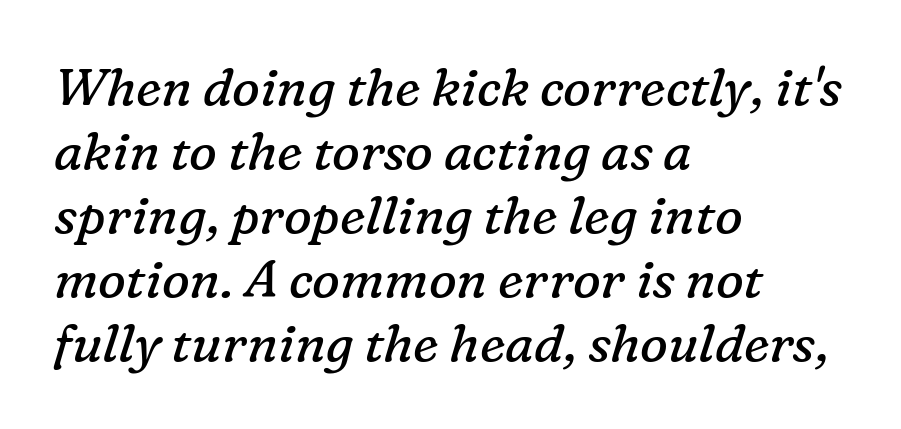
{"serif": "yes", "italic": "yes", "lean": "right", "slant_degrees": 16, "bold": "no", "weight": "regular", "width": "normal", "stroke_contrast": "low", "x_height": "medium", "monospaced": "no", "underline": "no", "align": "left", "line_spacing_ratio": 1.23, "letter_spacing": "normal", "letter_spacing_em": 0.0, "glyph_px": 52}
